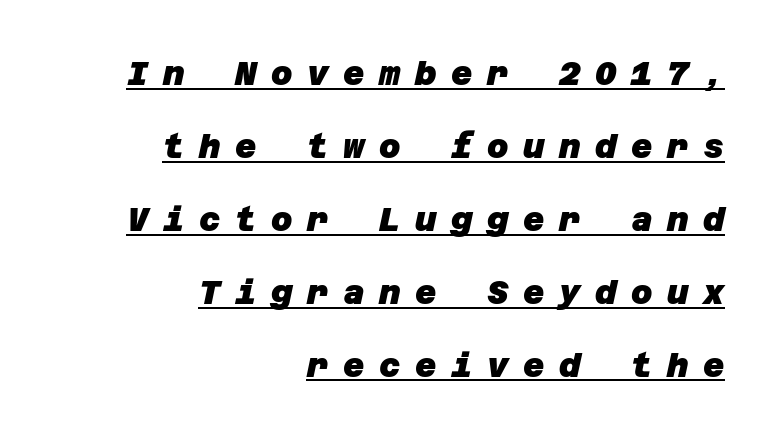
The image shows 33 px heavy sans-serif type; set right-aligned, loose line spacing (2.21x), unusually wide letter spacing (+0.44 em), underlined; low stroke contrast and a large x-height.
